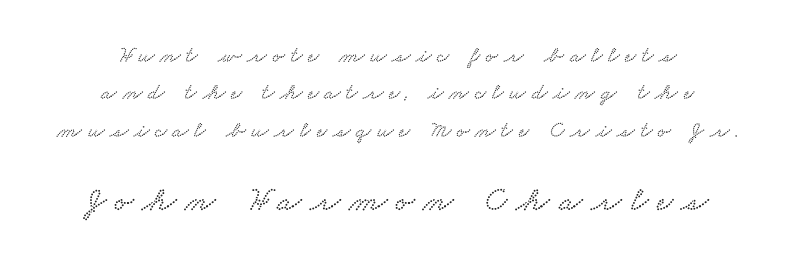
The image shows 35 px wide serif type; set centered, normal line spacing (1.62x), unusually wide letter spacing (+0.25 em), not underlined; the second (bottom) block is 1.52x larger; low stroke contrast and a small x-height.
